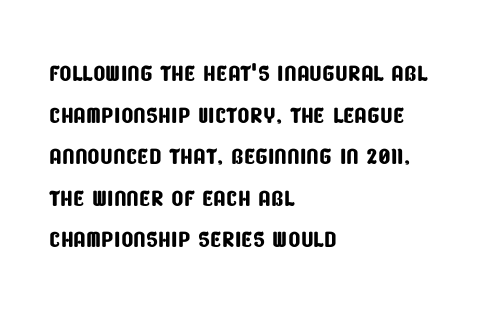
Layout note: lines flush left. Serif or sans? Sans — the stroke terminals are bare. Caption: standard tracking, unaltered. Normally led — the rows are evenly, conventionally spaced. Note the varied advance widths — an 'i' is clearly narrower than an 'm'.
